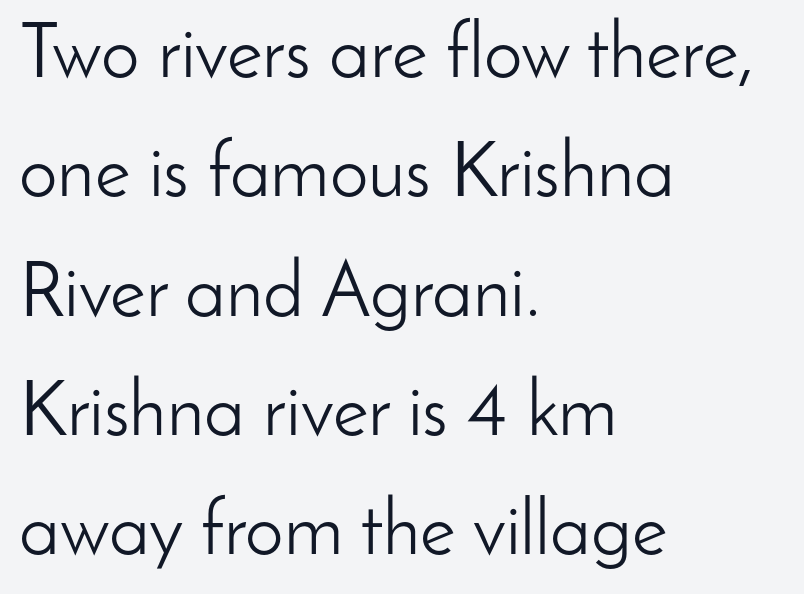
Q: Is the text bold? A: No.
Q: Is the text italic (slanted)? A: No, it is upright.
Q: Is the typeface a serif or a sans-serif typeface? A: Sans-serif.
Q: Is the text underlined? A: No.
Q: How is the paragraph aligned? A: Left-aligned.
Q: Is the spacing between letters normal or unusually wide? A: Normal.
Q: Is the spacing between lines tight, normal or loose? A: Normal.
Q: Width (condensed, normal, or wide)? A: Normal.
Q: Stroke contrast? A: Low.
Q: x-height? A: Small.
Q: Monospaced? A: No.
